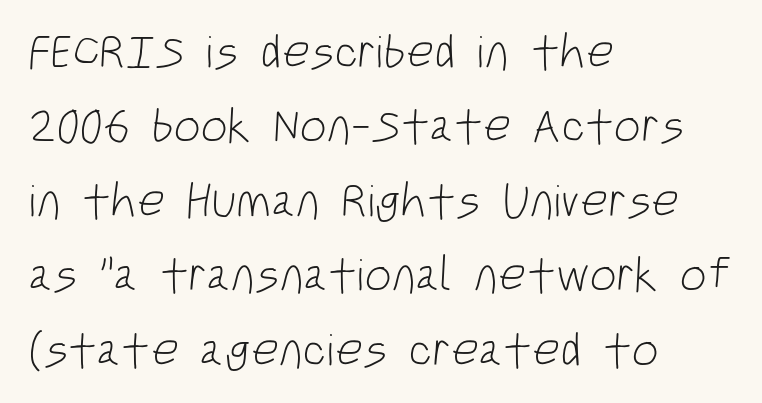
{"serif": "no", "bold": "no", "weight": "light", "width": "condensed", "stroke_contrast": "low", "x_height": "large", "monospaced": "no", "underline": "no", "align": "left", "line_spacing": "normal", "line_spacing_ratio": 1.55, "letter_spacing": "normal", "letter_spacing_em": 0.0, "glyph_px": 48}
